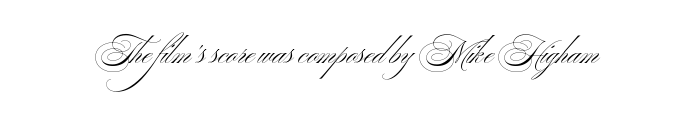
Q: Is the text bold? A: No.
Q: Is the text italic (slanted)? A: Yes.
Q: Is the typeface a serif or a sans-serif typeface? A: Sans-serif.
Q: Is the text underlined? A: No.
Q: Is the spacing between letters normal or unusually wide? A: Normal.
Q: Width (condensed, normal, or wide)? A: Wide.
Q: Stroke contrast? A: Medium.
Q: x-height? A: Small.
Q: Monospaced? A: No.
